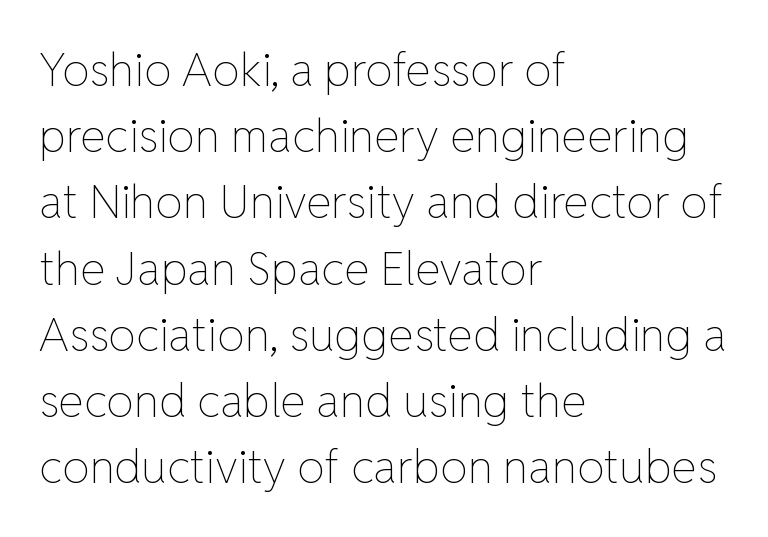
Caption: face not bold, strokes unweighted. The text block is weighted toward the left margin, trailing off unevenly rightward. This rendering leaves character spacing at its baseline value. These lines are rendered in a variable-pitch font.
